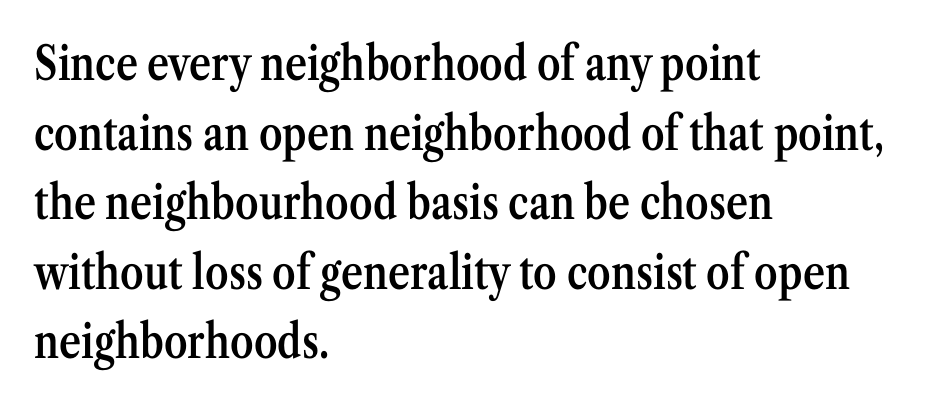
It's the straight-up-and-down kind of type. Note the varied advance widths — an 'i' is clearly narrower than an 'm'. Left-aligned paragraph, ragged on the right. The letters sit at their default tracking, neither squeezed nor spread. Normally led — the rows are evenly, conventionally spaced. I'd call this a serif setting — the letters wear small feet.
